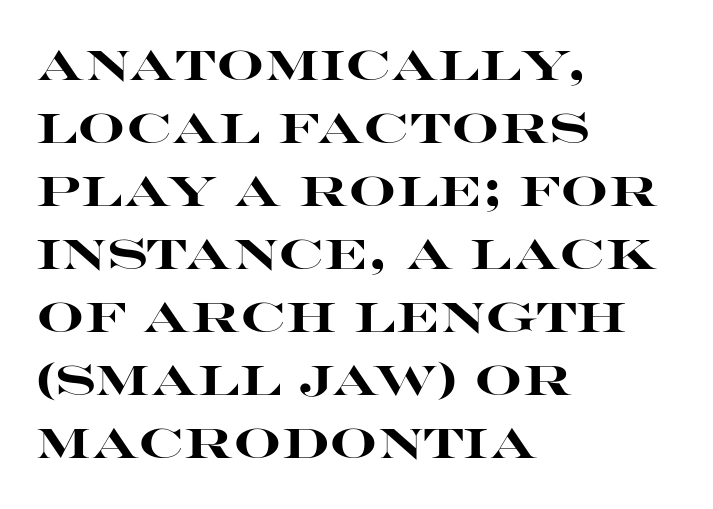
The image shows 42 px heavy, wide type, upright; set left-aligned, normal line spacing (1.5x), normal letter spacing, not underlined; high stroke contrast and a large x-height.
